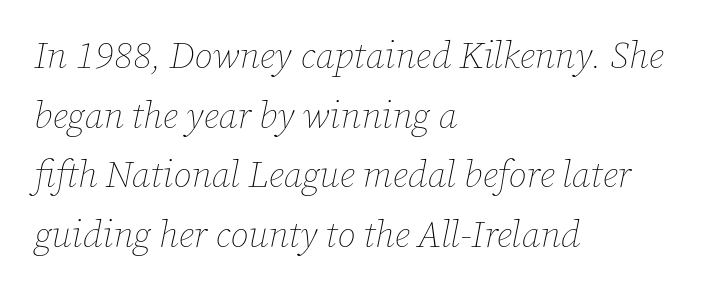
The line-height multiplier appears to be the usual default. Plain, unruled lines of type. A quiet, ordinary-to-light weight characterises the typeface. Note the varied advance widths — an 'i' is clearly narrower than an 'm'.
